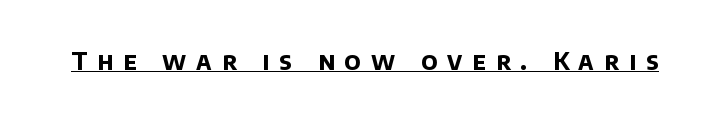
This is underlined copy, the kind a proofreader might mark for attention. Pretty heavy lettering here — definitely bold. Caption: expanded tracking, letters set apart.
